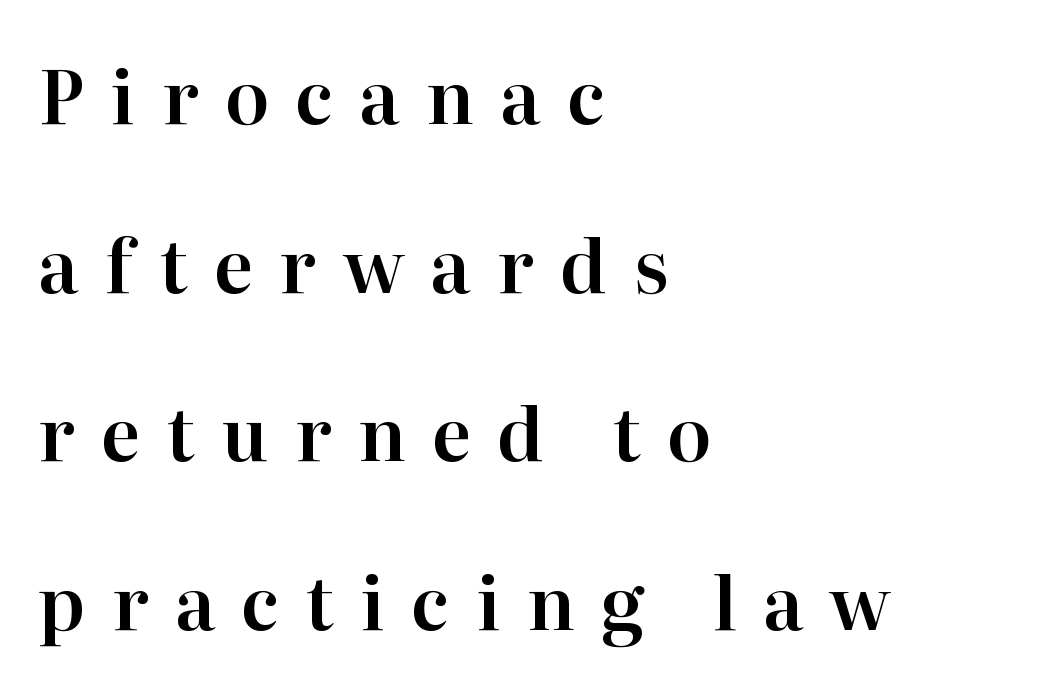
The typesetter chose a ragged-right arrangement here. You could not count columns in this text — the font is proportionally spaced. Unlike italic type, these characters show no tilt at all. How are the letters spaced? Widely, with obvious added tracking. In terms of leading, this rendering errs on the spacious side.
